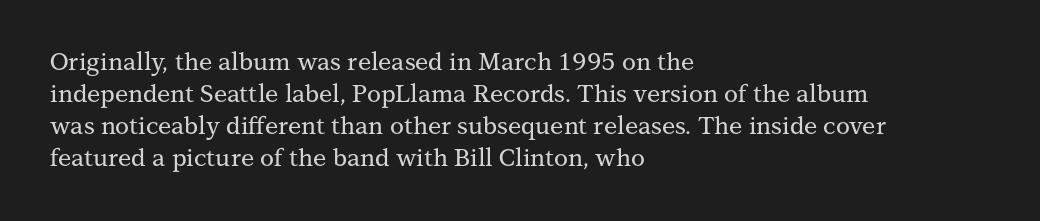
The image shows 24 px text type, upright; set left-aligned, normal line spacing (1.33x), normal letter spacing, not underlined.
